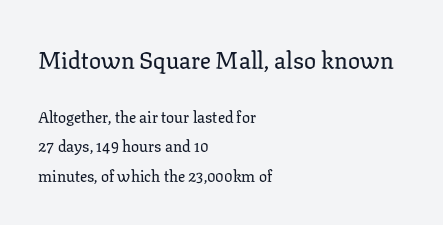
The gap between lines stays unmarked. The ragged edge is on the right, which tells us the setting is flush left. A typesetter would call this zero additional tracking. The lettering holds an erect, upright posture throughout.
